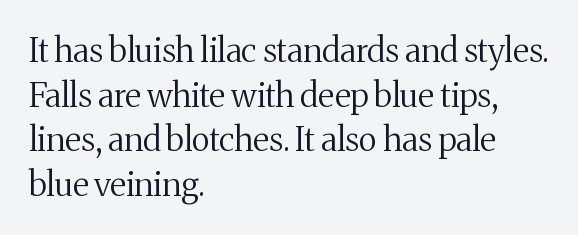
The image shows 33 px regular-weight serif type, upright; set left-aligned, normal line spacing (1.35x), normal letter spacing, not underlined; medium stroke contrast and a medium x-height.
